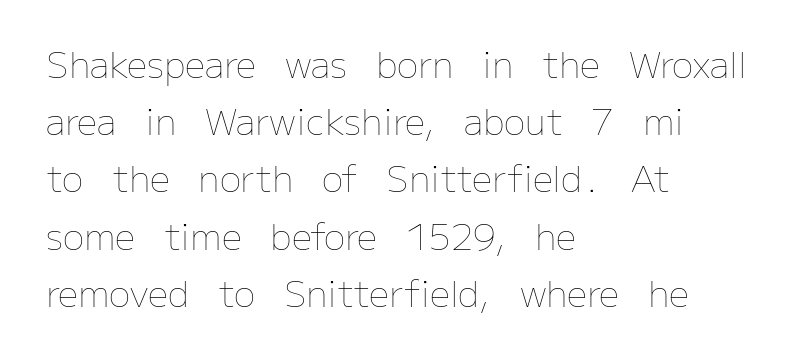
The image shows 36 px thin type, upright; set left-aligned, normal line spacing (1.59x), normal letter spacing, not underlined; low stroke contrast and a medium x-height.
